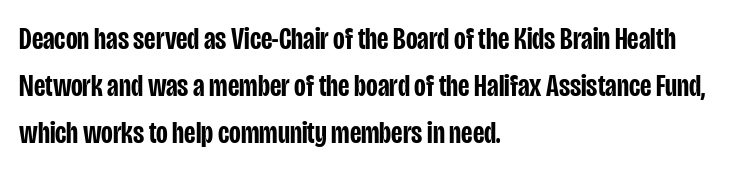
Q: Is the text bold? A: Semi-bold.
Q: Is the text italic (slanted)? A: No, it is upright.
Q: Is the typeface a serif or a sans-serif typeface? A: Sans-serif.
Q: Is the text underlined? A: No.
Q: How is the paragraph aligned? A: Left-aligned.
Q: Is the spacing between letters normal or unusually wide? A: Normal.
Q: Is the spacing between lines tight, normal or loose? A: Normal.
Q: Width (condensed, normal, or wide)? A: Condensed.
Q: Stroke contrast? A: Low.
Q: x-height? A: Large.
Q: Monospaced? A: No.
